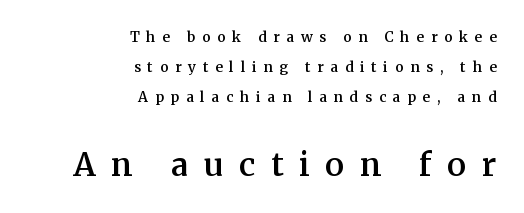
The letters advance in unequal steps, a hallmark of proportional type. The vertical gap from one line to the next is large. This is moderately heavy type, rendered in semibold. Compared with a flush-left layout, this one pins lines to the opposite, right side. Here the glyphs are tracked loosely, breaking word shapes into spaced letters. This rendering employs a face with finishing strokes, i.e., a serif.
